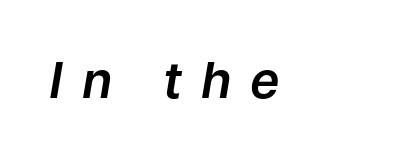
Q: Is the text italic (slanted)? A: Yes, it leans right by about 9 degrees.
Q: Is the text underlined? A: No.
Q: Is the spacing between letters normal or unusually wide? A: Unusually wide.
Q: Width (condensed, normal, or wide)? A: Normal.
Q: Stroke contrast? A: Low.
Q: x-height? A: Medium.
Q: Monospaced? A: No.
